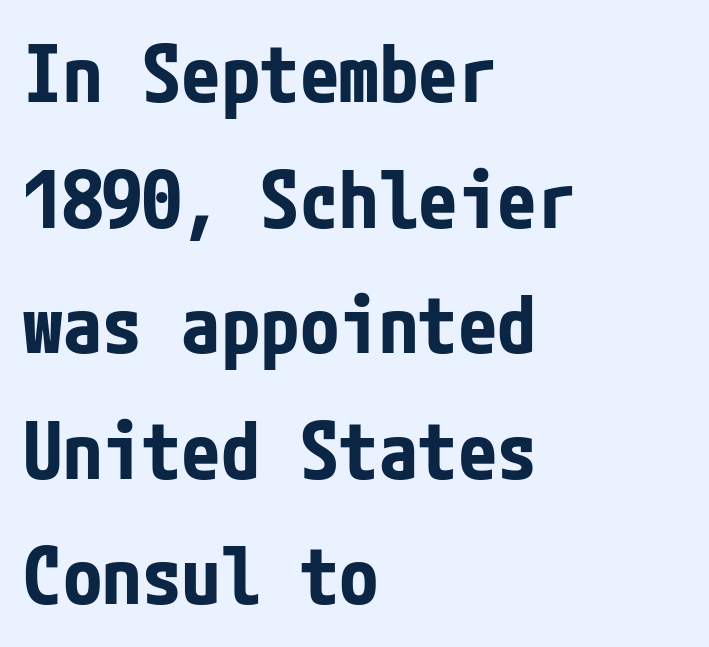
{"serif": "no", "italic": "no", "bold": "yes", "weight": "bold", "width": "condensed", "stroke_contrast": "low", "x_height": "medium", "underline": "no", "align": "left", "line_spacing": "normal", "line_spacing_ratio": 1.59, "letter_spacing": "normal", "letter_spacing_em": 0.0, "glyph_px": 79}
